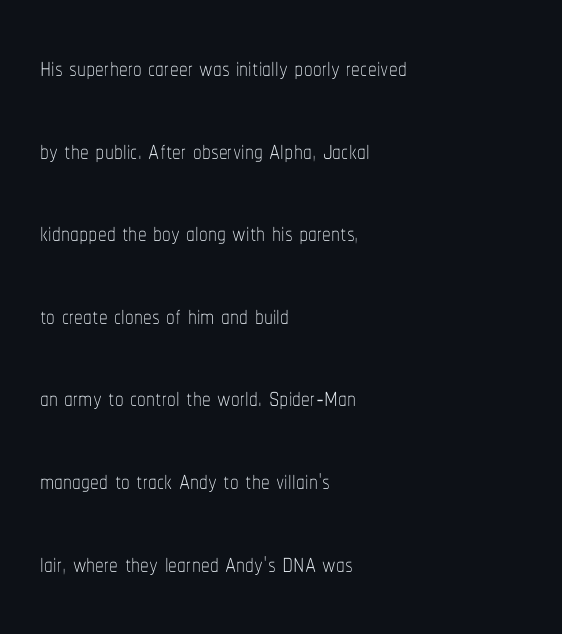
Q: Is the text bold? A: No.
Q: Is the text italic (slanted)? A: No, it is upright.
Q: Is the text underlined? A: No.
Q: How is the paragraph aligned? A: Left-aligned.
Q: Is the spacing between letters normal or unusually wide? A: Normal.
Q: Is the spacing between lines tight, normal or loose? A: Loose.
Q: Width (condensed, normal, or wide)? A: Condensed.
Q: Stroke contrast? A: Low.
Q: x-height? A: Medium.
Q: Monospaced? A: No.
